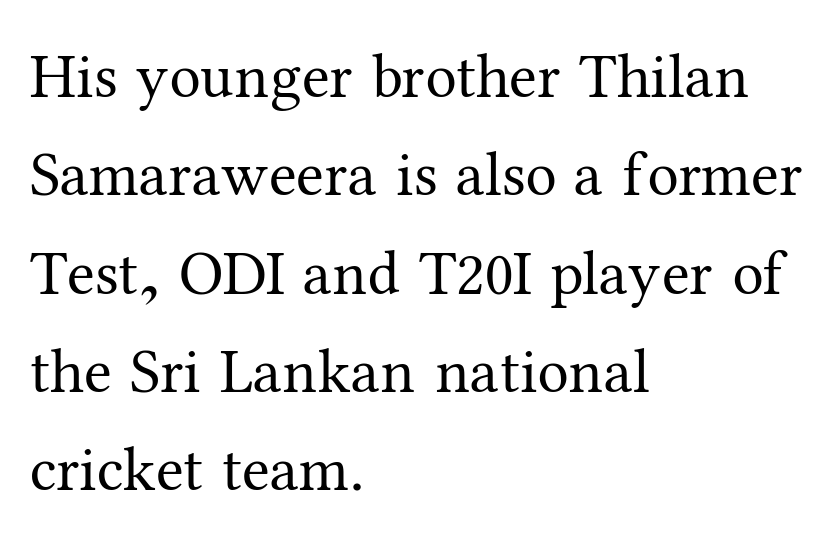
Q: Is the text bold? A: No.
Q: Is the text italic (slanted)? A: No, it is upright.
Q: Is the typeface a serif or a sans-serif typeface? A: Serif.
Q: Is the text underlined? A: No.
Q: How is the paragraph aligned? A: Left-aligned.
Q: Is the spacing between letters normal or unusually wide? A: Normal.
Q: Is the spacing between lines tight, normal or loose? A: Normal.
Q: Width (condensed, normal, or wide)? A: Normal.
Q: Stroke contrast? A: Medium.
Q: x-height? A: Medium.
Q: Monospaced? A: No.
